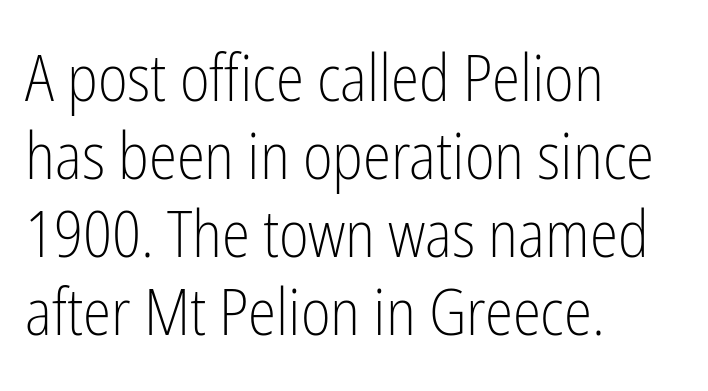
The image shows 64 px light, condensed sans-serif type, upright; set left-aligned, line spacing 1.22x, normal letter spacing, not underlined; low stroke contrast and a medium x-height.
